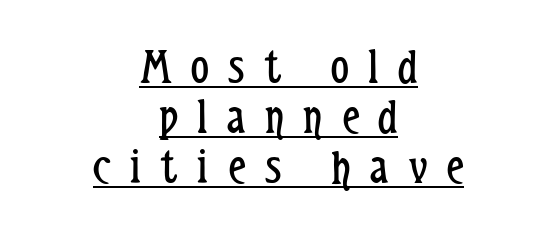
Q: Is the text bold? A: No.
Q: Is the text italic (slanted)? A: No, it is upright.
Q: Is the typeface a serif or a sans-serif typeface? A: Sans-serif.
Q: Is the text underlined? A: Yes.
Q: How is the paragraph aligned? A: Centered.
Q: Is the spacing between letters normal or unusually wide? A: Unusually wide.
Q: Is the spacing between lines tight, normal or loose? A: Tight.
Q: Width (condensed, normal, or wide)? A: Condensed.
Q: Stroke contrast? A: Low.
Q: x-height? A: Medium.
Q: Monospaced? A: No.
